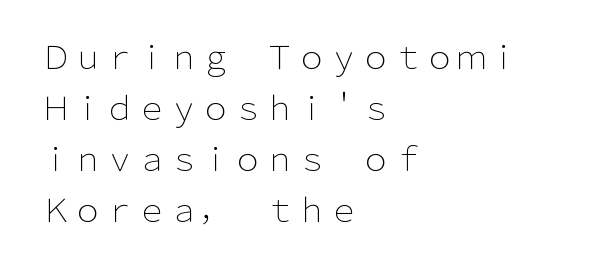
Letter spacing: default. The passage shown stacks its lines at a standard gap. Regarding serifs, this sample does without them. Caption: multi-line text, flush left, ragged right. The passage shown is typed in a proportional face where columns would drift.
